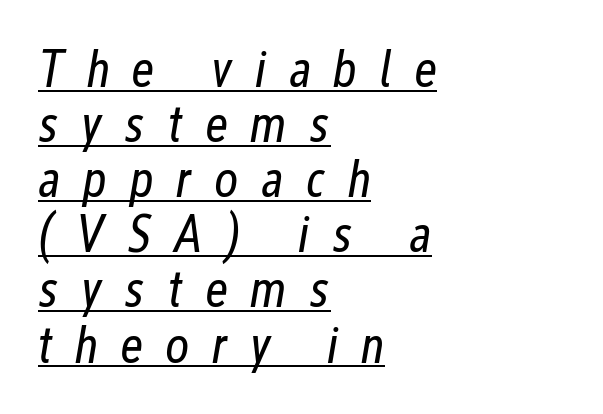
Q: Is the text bold? A: No.
Q: Is the text italic (slanted)? A: Yes, it leans right by about 12 degrees.
Q: Is the text underlined? A: Yes.
Q: How is the paragraph aligned? A: Left-aligned.
Q: Is the spacing between letters normal or unusually wide? A: Unusually wide.
Q: Is the spacing between lines tight, normal or loose? A: Tight.
Q: Width (condensed, normal, or wide)? A: Condensed.
Q: Stroke contrast? A: Low.
Q: x-height? A: Medium.
Q: Monospaced? A: No.
